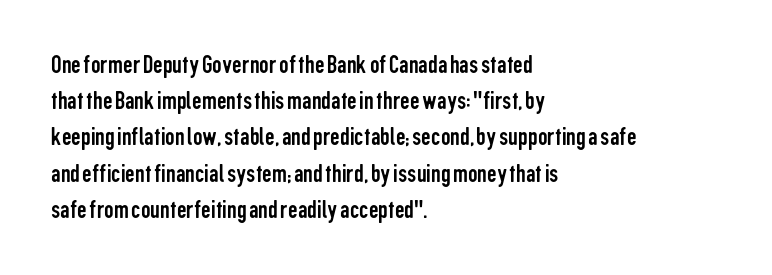
The strokes carry an ordinary text weight at most. Teacher's note: observe the even left margin — that is flush-left alignment. The lines sit at an ordinary, default distance from one another. Does extra space separate the letters? No, they use regular spacing. Posture: vertical. The specimen omits any rule beneath the text block's lines.
